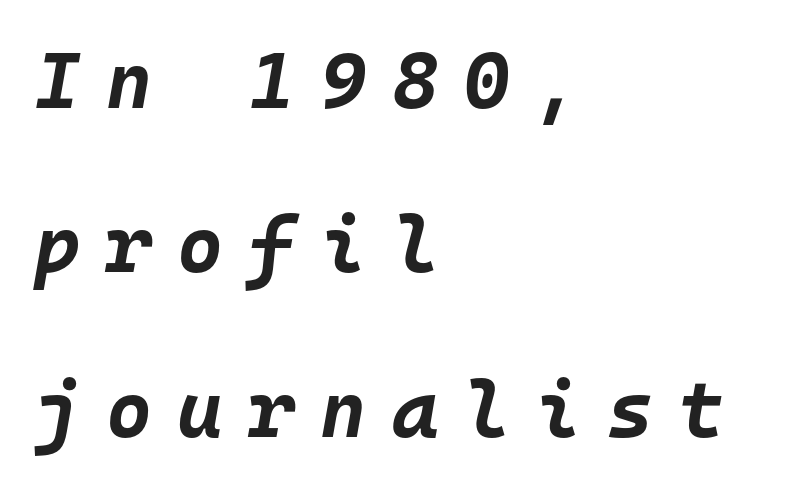
Q: Is the text bold? A: Yes.
Q: Is the text italic (slanted)? A: Yes, it leans right by about 10 degrees.
Q: Is the text underlined? A: No.
Q: How is the paragraph aligned? A: Left-aligned.
Q: Is the spacing between letters normal or unusually wide? A: Unusually wide.
Q: Is the spacing between lines tight, normal or loose? A: Loose.
Q: Width (condensed, normal, or wide)? A: Normal.
Q: Stroke contrast? A: Low.
Q: x-height? A: Large.
Q: Monospaced? A: Yes.
